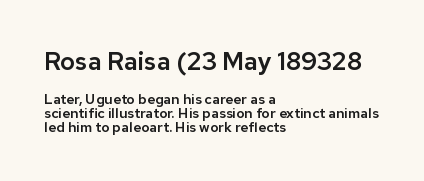
{"italic": "no", "underline": "no", "align": "left", "line_spacing": "tight", "line_spacing_ratio": 1.0, "letter_spacing": "normal", "letter_spacing_em": 0.0, "larger_block": "first", "size_ratio": 1.79, "glyph_px": 25}
